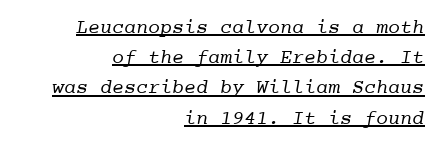
{"bold": "no", "underline": "yes", "align": "right", "line_spacing": "normal", "line_spacing_ratio": 1.51, "letter_spacing": "normal", "letter_spacing_em": 0.0, "glyph_px": 20}
